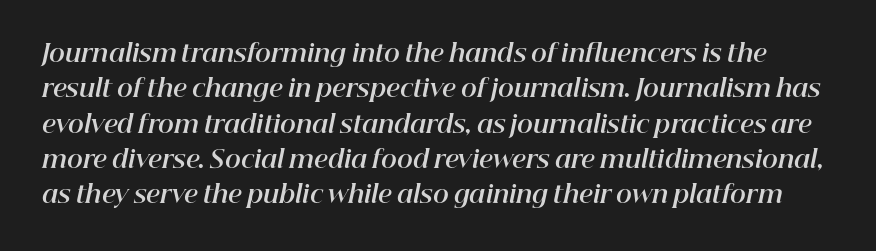
The image shows 24 px bold type, italic (leaning right); set normal line spacing (1.47x), normal letter spacing, not underlined.
